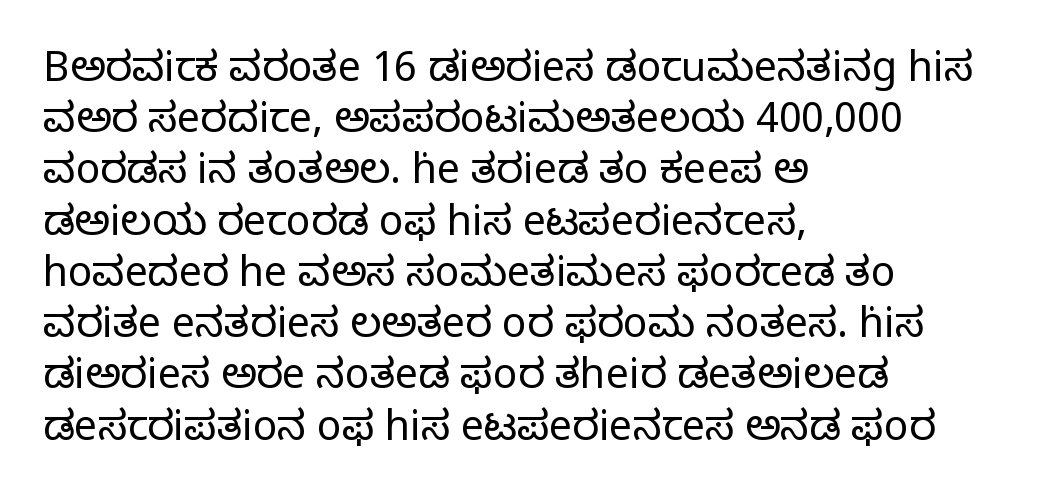
Q: Is the text bold? A: No.
Q: Is the text italic (slanted)? A: No, it is upright.
Q: Is the typeface a serif or a sans-serif typeface? A: Serif.
Q: Is the text underlined? A: No.
Q: How is the paragraph aligned? A: Left-aligned.
Q: Is the spacing between letters normal or unusually wide? A: Normal.
Q: Is the spacing between lines tight, normal or loose? A: Normal.
Q: Width (condensed, normal, or wide)? A: Normal.
Q: Stroke contrast? A: Low.
Q: x-height? A: Large.
Q: Monospaced? A: No.
